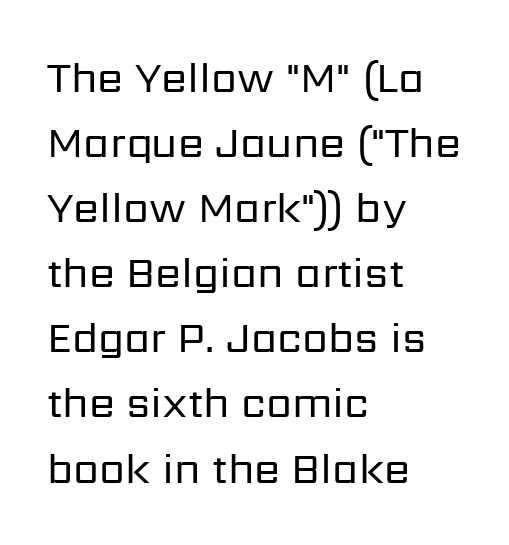
{"serif": "no", "italic": "no", "bold": "no", "weight": "regular", "width": "normal", "stroke_contrast": "low", "x_height": "medium", "monospaced": "no", "underline": "no", "align": "left", "line_spacing": "normal", "line_spacing_ratio": 1.55, "letter_spacing": "normal", "letter_spacing_em": 0.0, "glyph_px": 42}
